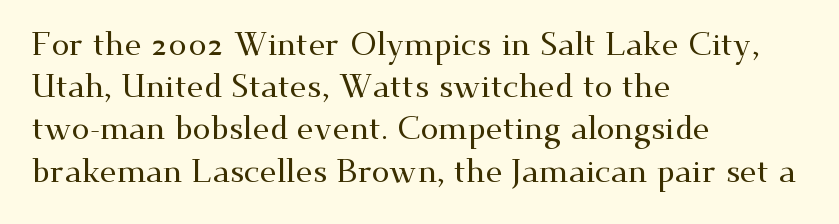
Q: Is the text italic (slanted)? A: No, it is upright.
Q: Is the typeface a serif or a sans-serif typeface? A: Serif.
Q: Is the text underlined? A: No.
Q: How is the paragraph aligned? A: Left-aligned.
Q: Is the spacing between letters normal or unusually wide? A: Normal.
Q: Is the spacing between lines tight, normal or loose? A: Normal.
Q: Width (condensed, normal, or wide)? A: Wide.
Q: Stroke contrast? A: Medium.
Q: x-height? A: Small.
Q: Monospaced? A: No.
